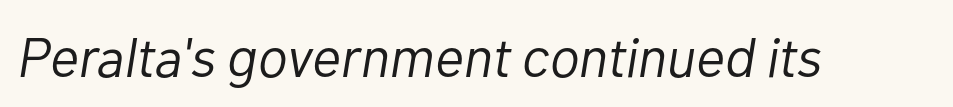
Q: Is the text bold? A: No.
Q: Is the text italic (slanted)? A: Yes, it leans right by about 10 degrees.
Q: Is the text underlined? A: No.
Q: Is the spacing between letters normal or unusually wide? A: Normal.
Q: Width (condensed, normal, or wide)? A: Normal.
Q: Stroke contrast? A: Low.
Q: x-height? A: Medium.
Q: Monospaced? A: No.
